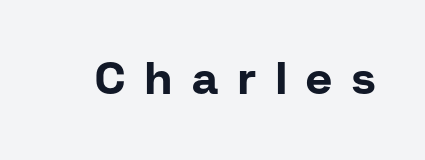
Q: Is the text bold? A: Yes.
Q: Is the text italic (slanted)? A: No, it is upright.
Q: Is the typeface a serif or a sans-serif typeface? A: Sans-serif.
Q: Is the text underlined? A: No.
Q: Is the spacing between letters normal or unusually wide? A: Unusually wide.
Q: Width (condensed, normal, or wide)? A: Normal.
Q: Stroke contrast? A: Low.
Q: x-height? A: Medium.
Q: Monospaced? A: No.
